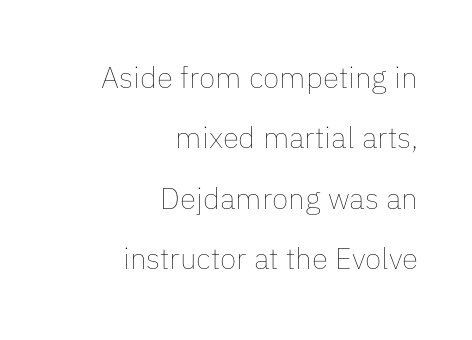
Q: Is the text bold? A: No.
Q: Is the text italic (slanted)? A: No, it is upright.
Q: Is the text underlined? A: No.
Q: How is the paragraph aligned? A: Right-aligned.
Q: Is the spacing between letters normal or unusually wide? A: Normal.
Q: Is the spacing between lines tight, normal or loose? A: Loose.
Q: Width (condensed, normal, or wide)? A: Normal.
Q: Stroke contrast? A: Low.
Q: x-height? A: Medium.
Q: Monospaced? A: No.
